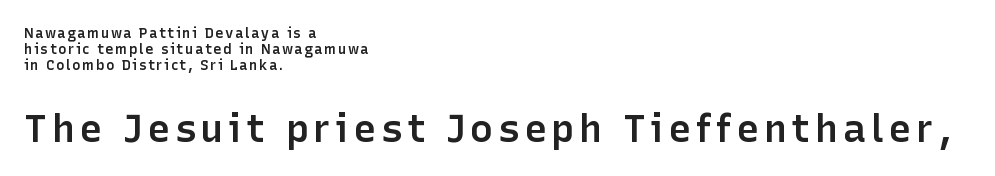
Q: Is the text bold? A: Semi-bold.
Q: Is the text italic (slanted)? A: No, it is upright.
Q: Is the typeface a serif or a sans-serif typeface? A: Sans-serif.
Q: Is the text underlined? A: No.
Q: How is the paragraph aligned? A: Left-aligned.
Q: Which block of text is set in a larger size, the first (top) or the second (bottom)? A: The second (bottom) one.
Q: Width (condensed, normal, or wide)? A: Normal.
Q: Stroke contrast? A: Low.
Q: x-height? A: Medium.
Q: Monospaced? A: No.
